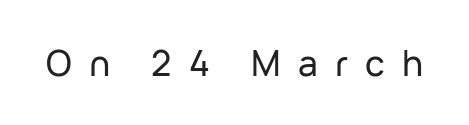
Q: Is the text italic (slanted)? A: No, it is upright.
Q: Is the typeface a serif or a sans-serif typeface? A: Sans-serif.
Q: Is the text underlined? A: No.
Q: Is the spacing between letters normal or unusually wide? A: Unusually wide.
Q: Width (condensed, normal, or wide)? A: Normal.
Q: Stroke contrast? A: Low.
Q: x-height? A: Medium.
Q: Monospaced? A: No.
